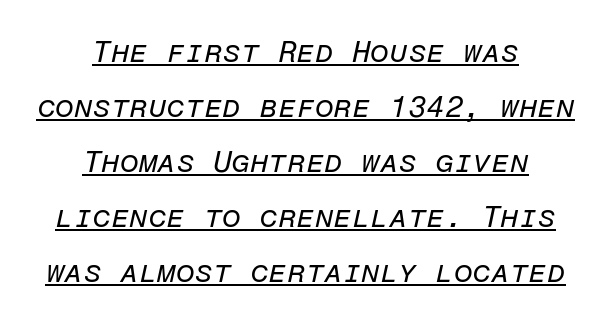
Q: Is the text bold? A: No.
Q: Is the text italic (slanted)? A: Yes, it leans right by about 12 degrees.
Q: Is the text underlined? A: Yes.
Q: How is the paragraph aligned? A: Centered.
Q: Is the spacing between letters normal or unusually wide? A: Normal.
Q: Width (condensed, normal, or wide)? A: Normal.
Q: Stroke contrast? A: Low.
Q: x-height? A: Medium.
Q: Monospaced? A: Yes.
